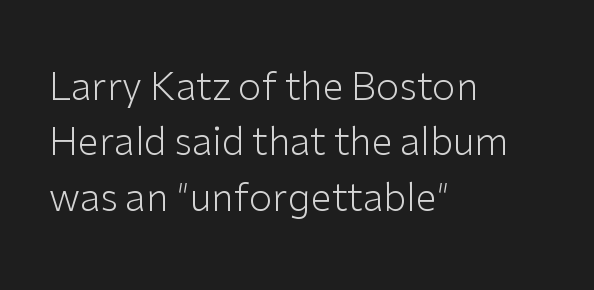
{"serif": "no", "italic": "no", "bold": "no", "weight": "light", "width": "normal", "stroke_contrast": "low", "x_height": "medium", "monospaced": "no", "underline": "no", "align": "left", "line_spacing": "normal", "line_spacing_ratio": 1.46, "letter_spacing": "normal", "letter_spacing_em": 0.0, "glyph_px": 38}
